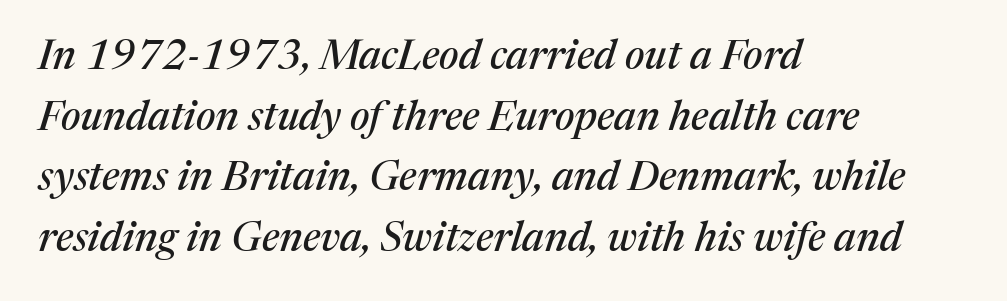
Quick note: italic. The face used here is proportionally spaced, like ordinary book or web type. This rendering uses left alignment, leaving the right contour irregular. Observe the ordinary spacing: letters are neighbours, not strangers. Descenders are the only things crossing below the line.
